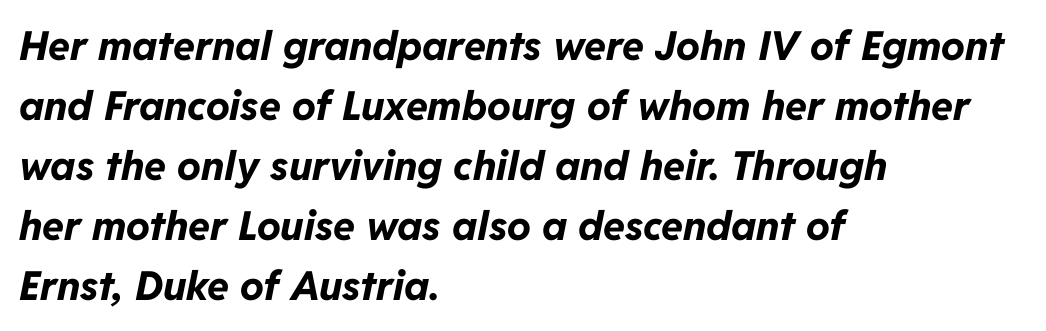
The image shows 40 px bold type, italic (leaning right); set left-aligned, normal line spacing (1.5x), normal letter spacing, not underlined; low stroke contrast and a medium x-height.
